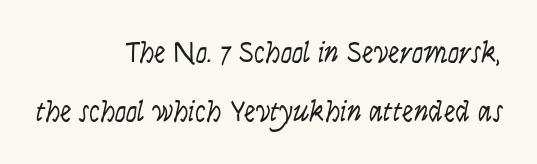
Q: Is the text bold? A: No.
Q: Is the text italic (slanted)? A: Yes, it leans right by about 9 degrees.
Q: Is the text underlined? A: No.
Q: How is the paragraph aligned? A: Right-aligned.
Q: Is the spacing between letters normal or unusually wide? A: Normal.
Q: Is the spacing between lines tight, normal or loose? A: Loose.
Q: Width (condensed, normal, or wide)? A: Condensed.
Q: Stroke contrast? A: Low.
Q: x-height? A: Large.
Q: Monospaced? A: No.
